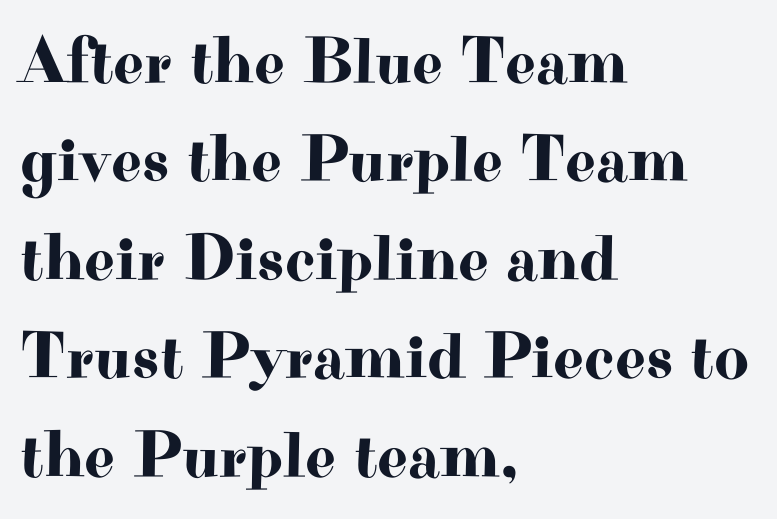
Q: Is the text italic (slanted)? A: No, it is upright.
Q: Is the typeface a serif or a sans-serif typeface? A: Serif.
Q: Is the text underlined? A: No.
Q: How is the paragraph aligned? A: Left-aligned.
Q: Is the spacing between letters normal or unusually wide? A: Normal.
Q: Is the spacing between lines tight, normal or loose? A: Normal.
Q: Width (condensed, normal, or wide)? A: Wide.
Q: Stroke contrast? A: High.
Q: x-height? A: Small.
Q: Monospaced? A: No.
